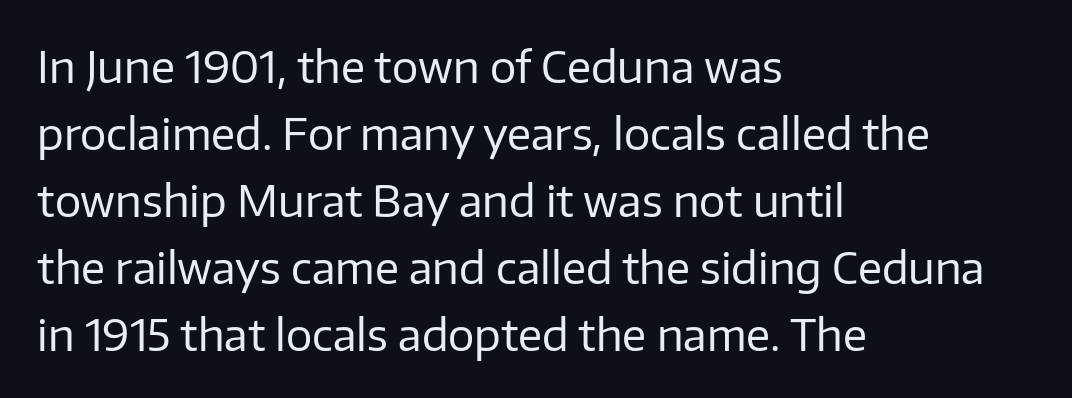
Q: Is the text bold? A: No.
Q: Is the text italic (slanted)? A: No, it is upright.
Q: Is the typeface a serif or a sans-serif typeface? A: Sans-serif.
Q: Is the text underlined? A: No.
Q: How is the paragraph aligned? A: Left-aligned.
Q: Is the spacing between letters normal or unusually wide? A: Normal.
Q: Is the spacing between lines tight, normal or loose? A: Normal.
Q: Width (condensed, normal, or wide)? A: Normal.
Q: Stroke contrast? A: Low.
Q: x-height? A: Medium.
Q: Monospaced? A: No.
